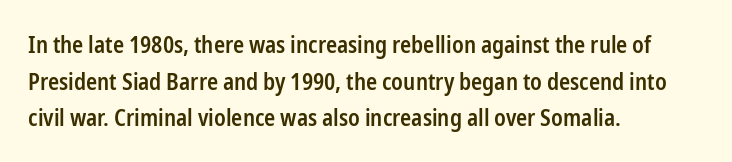
The image shows 23 px text type, upright; set left-aligned, normal line spacing (1.59x), normal letter spacing, not underlined.
